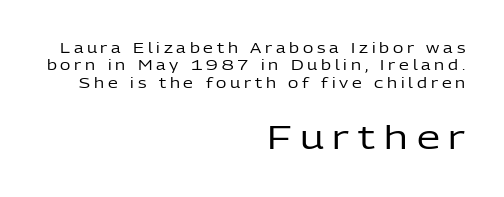
The image shows 33 px regular-weight sans-serif type, upright; set right-aligned, line spacing 1.24x, unusually wide letter spacing (+0.27 em), not underlined; the second (bottom) block is 2.36x larger; low stroke contrast and a medium x-height.
